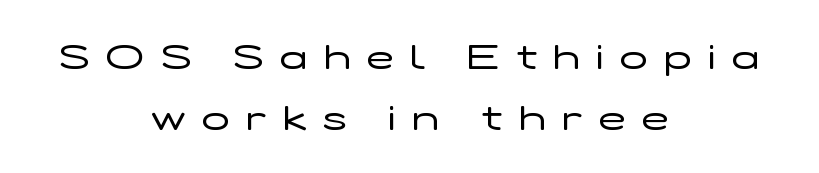
This rendering widens character spacing well past its baseline value. Regarding serifs, this sample does without them. No word sits above an underline. Varying glyph widths throughout — classic text-font behaviour.
